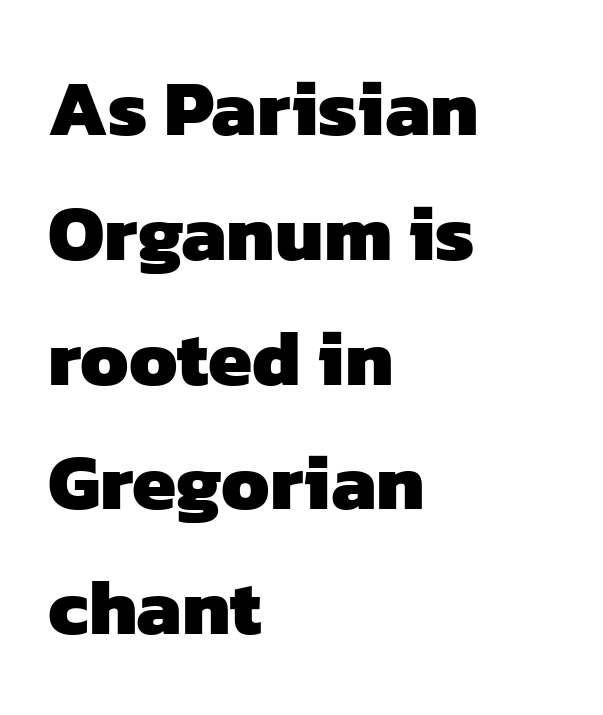
{"serif": "no", "bold": "yes", "weight": "heavy", "width": "normal", "stroke_contrast": "low", "x_height": "medium", "monospaced": "no", "underline": "no", "align": "left", "line_spacing": "normal", "line_spacing_ratio": 1.58, "letter_spacing": "normal", "letter_spacing_em": 0.0, "glyph_px": 79}
